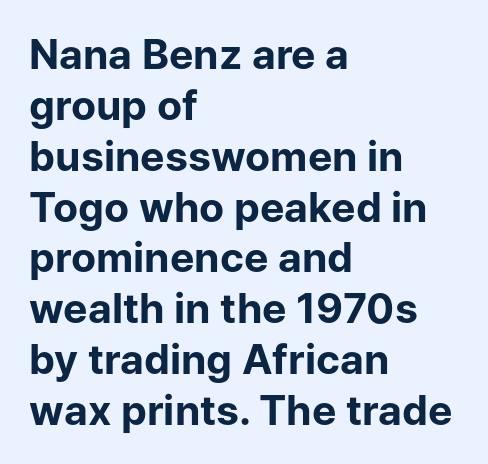
{"serif": "no", "italic": "no", "bold": "yes", "weight": "bold", "width": "normal", "stroke_contrast": "low", "x_height": "medium", "monospaced": "no", "underline": "no", "align": "left", "line_spacing_ratio": 1.24, "letter_spacing": "normal", "letter_spacing_em": 0.0, "glyph_px": 41}
